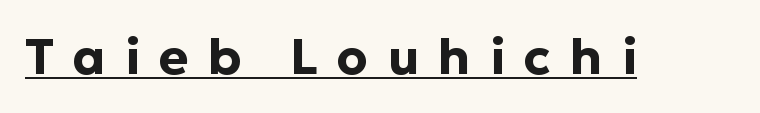
The image shows 50 px bold sans-serif type, upright; set unusually wide letter spacing (+0.38 em), underlined; low stroke contrast and a medium x-height.
